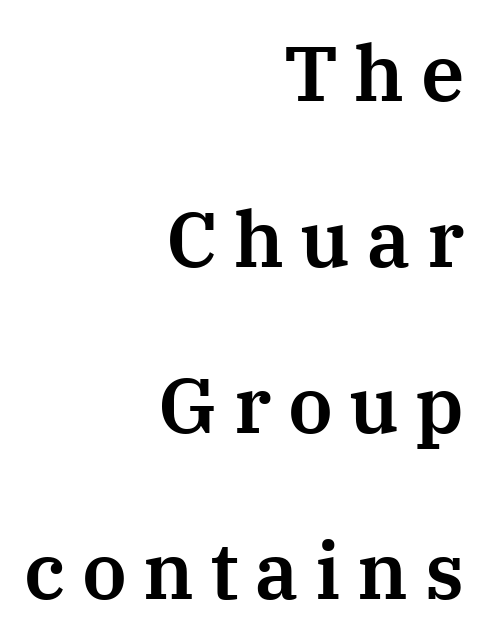
{"serif": "yes", "italic": "no", "width": "normal", "stroke_contrast": "medium", "x_height": "medium", "monospaced": "no", "underline": "no", "align": "right", "line_spacing": "loose", "line_spacing_ratio": 2.13, "letter_spacing": "wide", "letter_spacing_em": 0.21, "glyph_px": 78}
